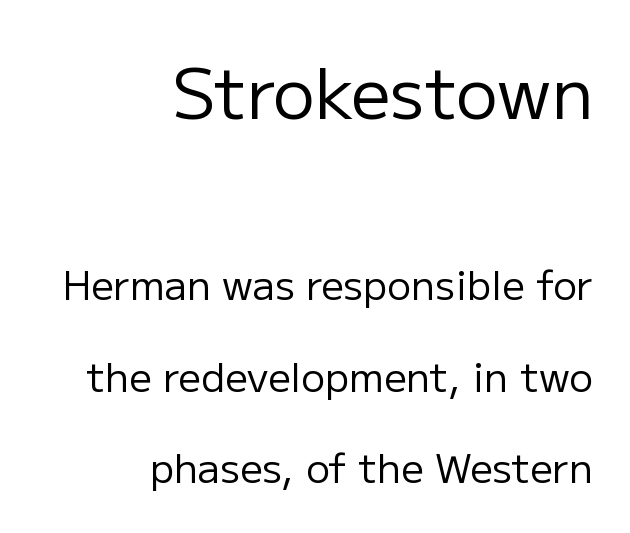
Q: Is the text bold? A: No.
Q: Is the text italic (slanted)? A: No, it is upright.
Q: Is the typeface a serif or a sans-serif typeface? A: Sans-serif.
Q: Is the text underlined? A: No.
Q: How is the paragraph aligned? A: Right-aligned.
Q: Is the spacing between letters normal or unusually wide? A: Normal.
Q: Is the spacing between lines tight, normal or loose? A: Loose.
Q: Which block of text is set in a larger size, the first (top) or the second (bottom)? A: The first (top) one.
Q: Width (condensed, normal, or wide)? A: Normal.
Q: Stroke contrast? A: Low.
Q: x-height? A: Medium.
Q: Monospaced? A: No.
